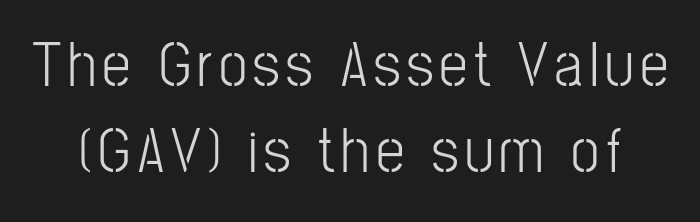
The image shows 64 px light, condensed sans-serif type, upright; set normal line spacing (1.34x), not underlined; low stroke contrast and a medium x-height.
